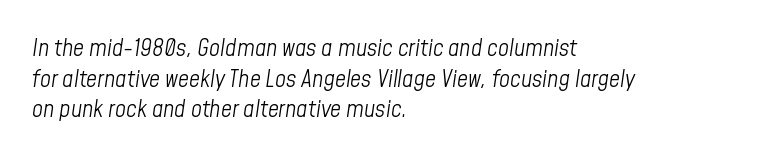
Q: Is the text bold? A: No.
Q: Is the text italic (slanted)? A: Yes, it leans right by about 8 degrees.
Q: Is the text underlined? A: No.
Q: How is the paragraph aligned? A: Left-aligned.
Q: Is the spacing between letters normal or unusually wide? A: Normal.
Q: Is the spacing between lines tight, normal or loose? A: Normal.
